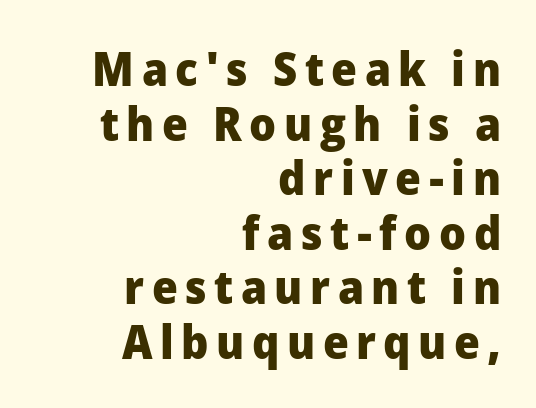
Q: Is the text bold? A: Yes.
Q: Is the text italic (slanted)? A: No, it is upright.
Q: Is the typeface a serif or a sans-serif typeface? A: Sans-serif.
Q: Is the text underlined? A: No.
Q: How is the paragraph aligned? A: Right-aligned.
Q: Width (condensed, normal, or wide)? A: Normal.
Q: Stroke contrast? A: Low.
Q: x-height? A: Medium.
Q: Monospaced? A: No.
